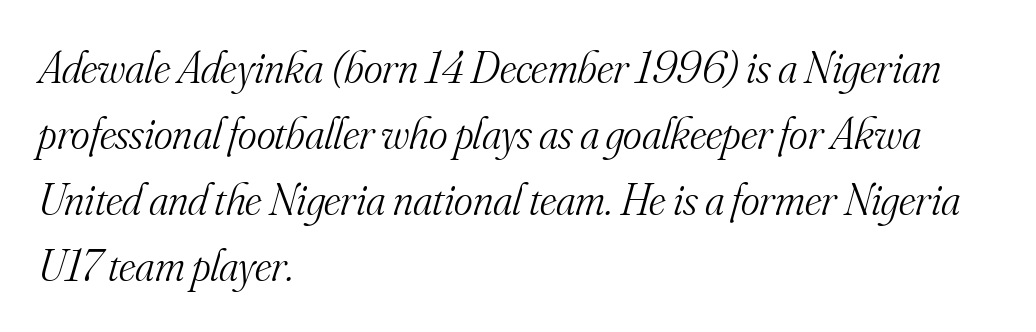
Type without underlining. Think of a printed novel: that variable character pitch is what you see here. The weight tops out at a normal text grade. Rows of type keep a routine distance in the vertical direction. Words appear dense and cohesive because spacing is normal. These lines are composed in type with serifs.
